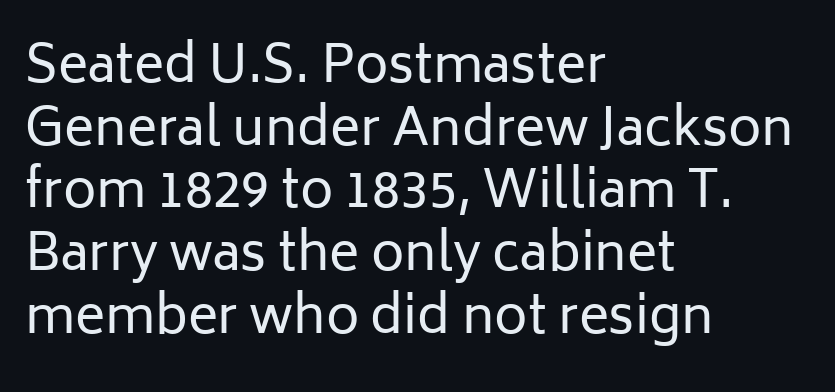
The letters advance in unequal steps, a hallmark of proportional type. The typography opts for an upright posture over an oblique one. The face used here is a sans, in the tradition of grotesques and geometrics. Each word holds together tightly as a unit, with standard inter-letter gaps. Is the type heavy? It reads as light-to-regular instead.
